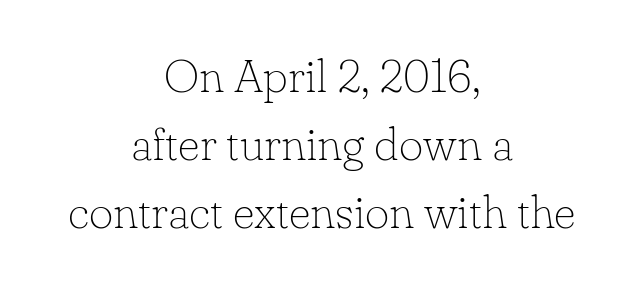
{"serif": "yes", "italic": "no", "bold": "no", "weight": "thin", "width": "normal", "stroke_contrast": "low", "x_height": "small", "monospaced": "no", "underline": "no", "align": "center", "line_spacing": "normal", "line_spacing_ratio": 1.45, "letter_spacing": "normal", "letter_spacing_em": 0.0, "glyph_px": 47}
